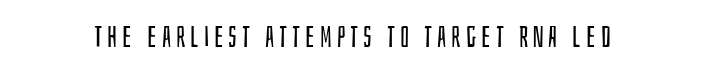
{"serif": "no", "italic": "no", "bold": "no", "weight": "regular", "width": "condensed", "stroke_contrast": "low", "x_height": "large", "monospaced": "no", "underline": "no", "glyph_px": 30}
